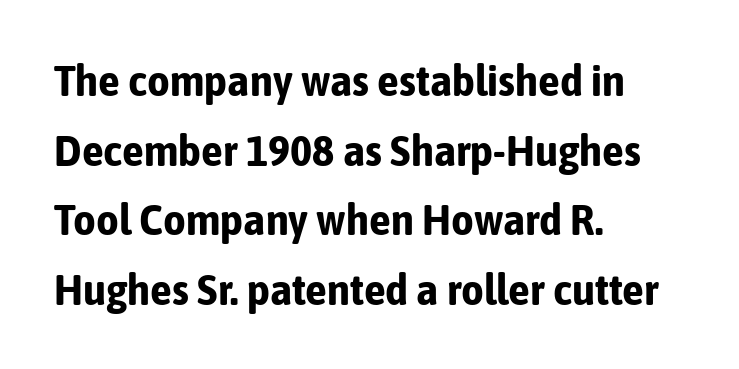
Q: Is the text bold? A: Yes.
Q: Is the text italic (slanted)? A: No, it is upright.
Q: Is the typeface a serif or a sans-serif typeface? A: Sans-serif.
Q: Is the text underlined? A: No.
Q: How is the paragraph aligned? A: Left-aligned.
Q: Is the spacing between letters normal or unusually wide? A: Normal.
Q: Is the spacing between lines tight, normal or loose? A: Normal.
Q: Width (condensed, normal, or wide)? A: Condensed.
Q: Stroke contrast? A: Low.
Q: x-height? A: Medium.
Q: Monospaced? A: No.
